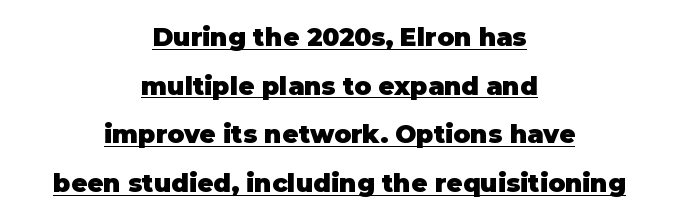
Q: Is the text bold? A: Yes.
Q: Is the text italic (slanted)? A: No, it is upright.
Q: Is the text underlined? A: Yes.
Q: How is the paragraph aligned? A: Centered.
Q: Is the spacing between letters normal or unusually wide? A: Normal.
Q: Is the spacing between lines tight, normal or loose? A: Loose.
